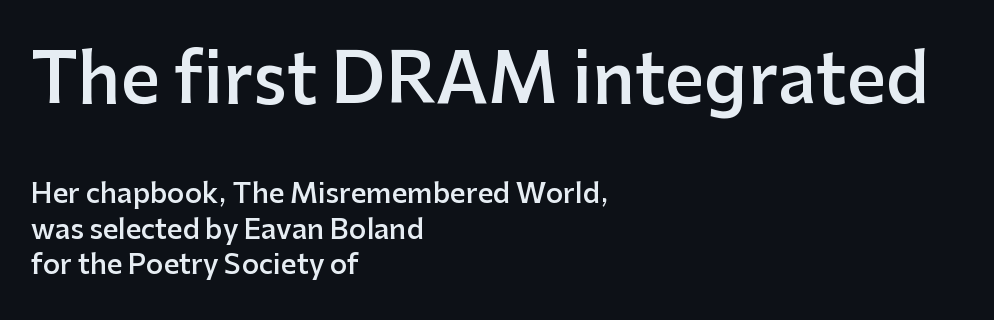
You can tell it's not italic because the verticals are truly vertical. The rendering shows plain stroke endings on the letterforms — a sans-serif design. The strip under each line holds only bare page. This sample has the flowing, uneven cadence of proportional lettering. This block has exactly the height ordinary leading produces. A somewhat darkened texture: the type is semibold rather than bold.
